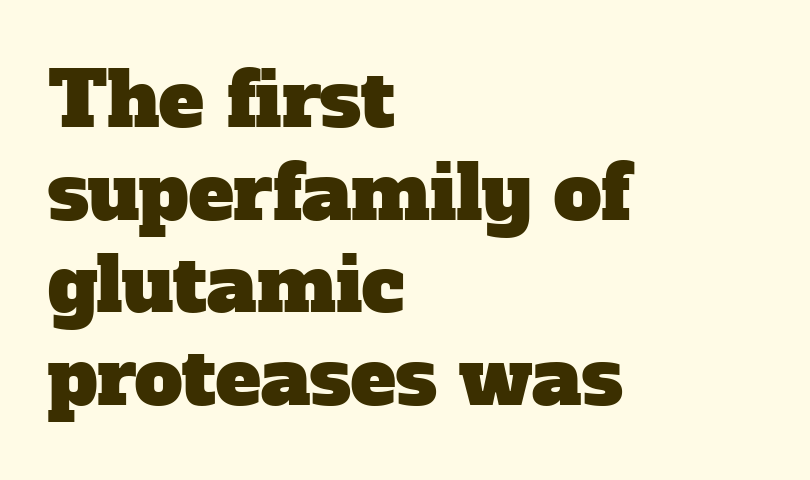
Q: Is the typeface a serif or a sans-serif typeface? A: Serif.
Q: Is the text underlined? A: No.
Q: How is the paragraph aligned? A: Left-aligned.
Q: Is the spacing between letters normal or unusually wide? A: Normal.
Q: Width (condensed, normal, or wide)? A: Normal.
Q: Stroke contrast? A: Low.
Q: x-height? A: Medium.
Q: Monospaced? A: No.
